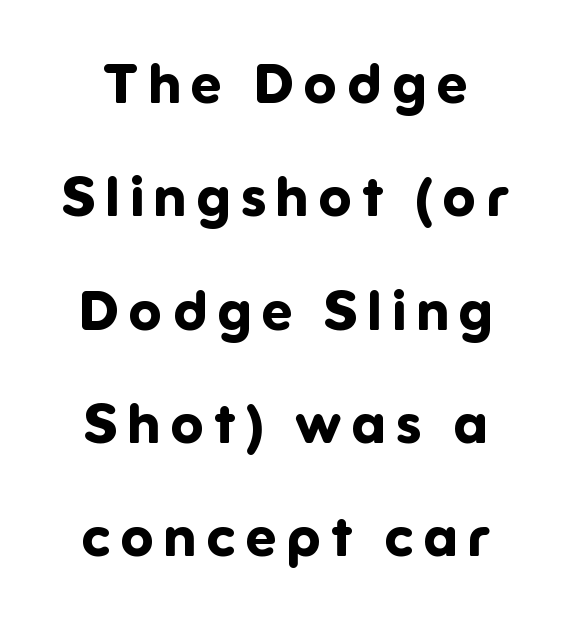
{"serif": "no", "italic": "no", "bold": "yes", "weight": "bold", "width": "normal", "stroke_contrast": "low", "x_height": "medium", "monospaced": "no", "underline": "no", "align": "center", "line_spacing": "loose", "line_spacing_ratio": 2.06, "glyph_px": 55}
